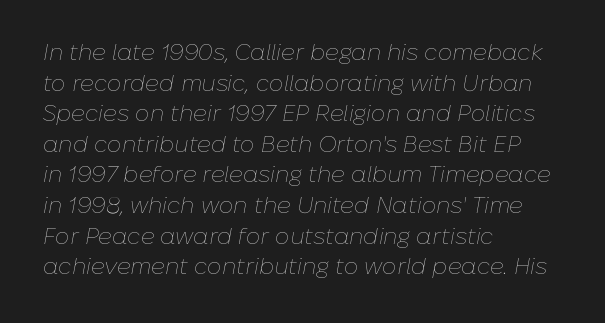
{"italic": "yes", "lean": "right", "slant_degrees": 10, "bold": "no", "underline": "no", "align": "left", "line_spacing": "normal", "line_spacing_ratio": 1.33, "letter_spacing": "normal", "letter_spacing_em": 0.0, "glyph_px": 23}
